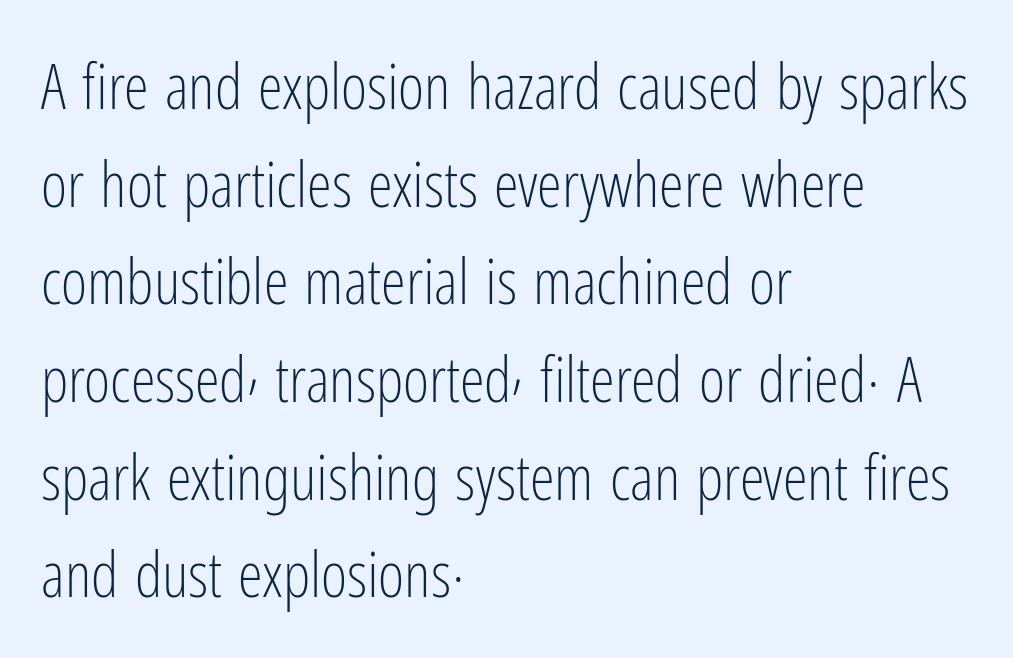
{"serif": "no", "italic": "no", "bold": "no", "weight": "light", "width": "condensed", "stroke_contrast": "low", "x_height": "medium", "monospaced": "no", "underline": "no", "align": "left", "line_spacing": "normal", "line_spacing_ratio": 1.55, "letter_spacing": "normal", "letter_spacing_em": 0.0, "glyph_px": 63}
